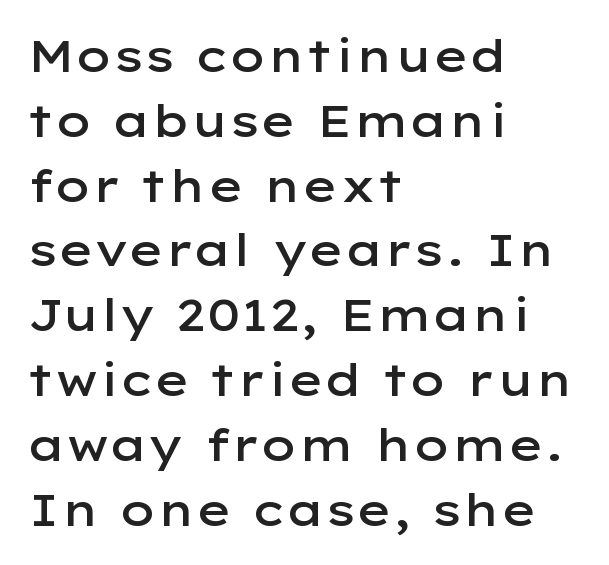
The image shows 45 px semibold, wide sans-serif type, upright; set left-aligned, normal line spacing (1.44x), normal letter spacing, not underlined; low stroke contrast and a medium x-height.
